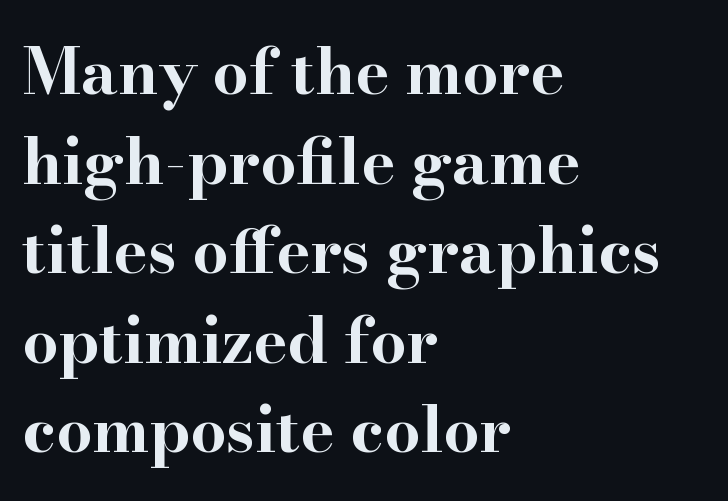
Q: Is the text bold? A: Yes.
Q: Is the text italic (slanted)? A: No, it is upright.
Q: Is the typeface a serif or a sans-serif typeface? A: Serif.
Q: Is the text underlined? A: No.
Q: How is the paragraph aligned? A: Left-aligned.
Q: Is the spacing between letters normal or unusually wide? A: Normal.
Q: Is the spacing between lines tight, normal or loose? A: Normal.
Q: Width (condensed, normal, or wide)? A: Wide.
Q: Stroke contrast? A: High.
Q: x-height? A: Small.
Q: Monospaced? A: No.
